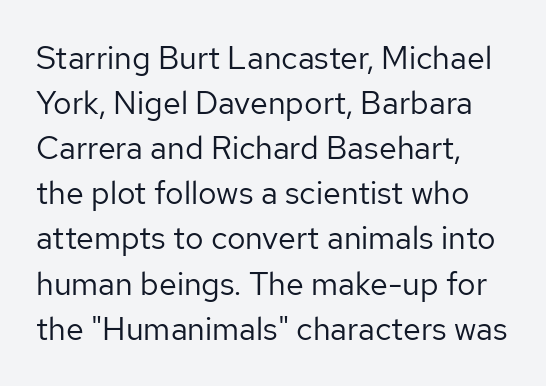
The image shows 32 px regular-weight sans-serif type, upright; set left-aligned, normal line spacing (1.41x), normal letter spacing, not underlined; low stroke contrast and a medium x-height.
